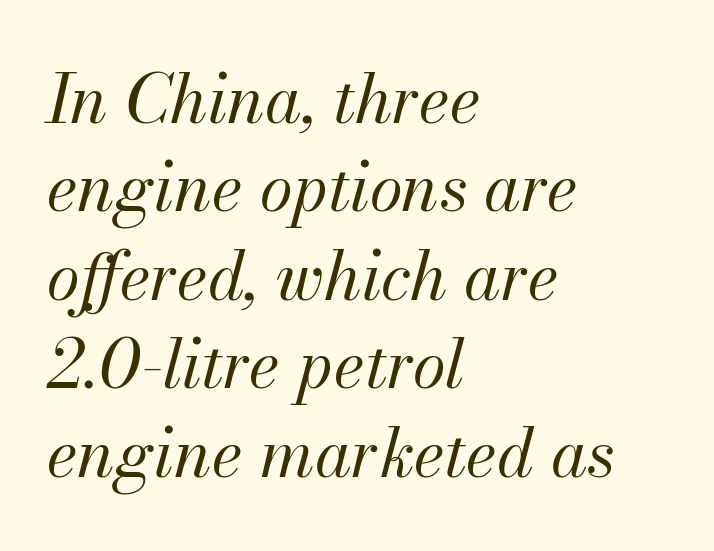
Letters have the restrained weight of plain body copy at most. Varying glyph widths throughout — classic text-font behaviour. Between one letter and the next there's only the usual sliver of space. These lines are set flush left with a ragged right edge. Normally led — the rows are evenly, conventionally spaced. These lines were composed using italics.
